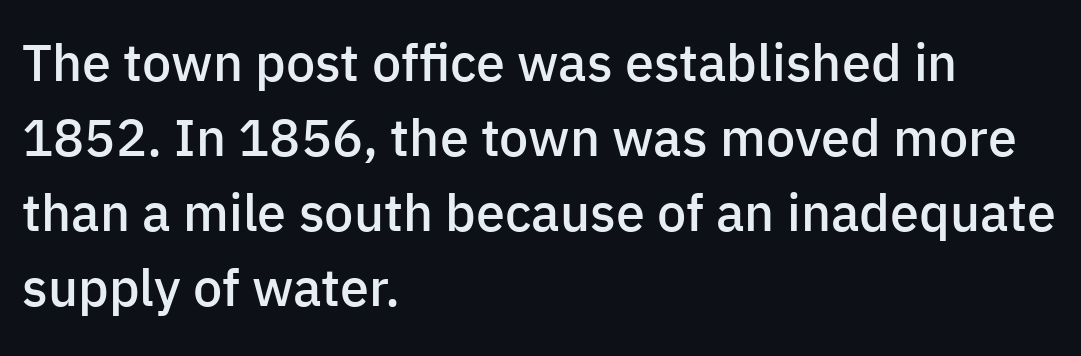
{"serif": "no", "italic": "no", "bold": "semi", "weight": "semibold", "width": "normal", "stroke_contrast": "low", "x_height": "medium", "monospaced": "no", "underline": "no", "align": "left", "line_spacing": "normal", "line_spacing_ratio": 1.44, "letter_spacing": "normal", "letter_spacing_em": 0.0, "glyph_px": 52}
